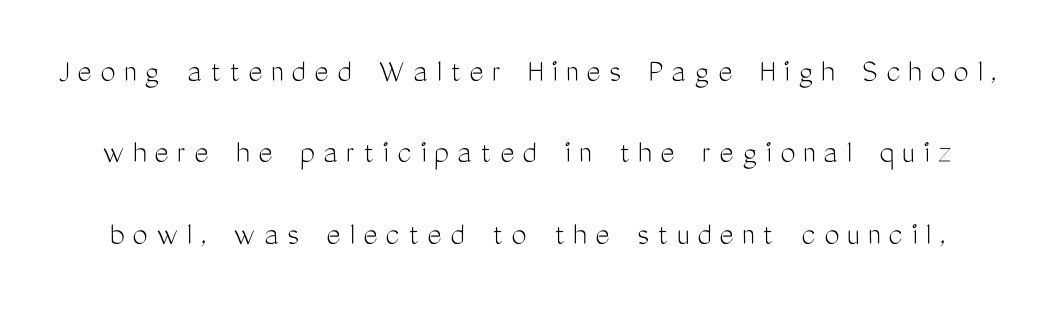
Q: Is the text bold? A: No.
Q: Is the text italic (slanted)? A: No, it is upright.
Q: Is the typeface a serif or a sans-serif typeface? A: Sans-serif.
Q: Is the text underlined? A: No.
Q: Is the spacing between letters normal or unusually wide? A: Unusually wide.
Q: Is the spacing between lines tight, normal or loose? A: Loose.
Q: Width (condensed, normal, or wide)? A: Condensed.
Q: Stroke contrast? A: Medium.
Q: x-height? A: Medium.
Q: Monospaced? A: No.
